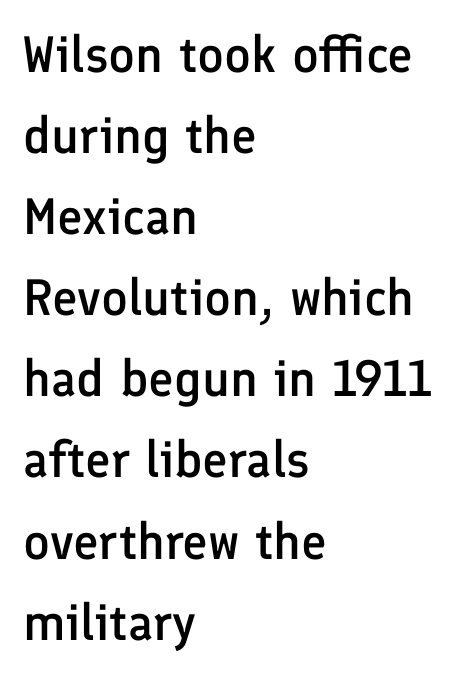
Q: Is the text bold? A: Semi-bold.
Q: Is the text italic (slanted)? A: No, it is upright.
Q: Is the typeface a serif or a sans-serif typeface? A: Sans-serif.
Q: Is the text underlined? A: No.
Q: How is the paragraph aligned? A: Left-aligned.
Q: Is the spacing between letters normal or unusually wide? A: Normal.
Q: Is the spacing between lines tight, normal or loose? A: Normal.
Q: Width (condensed, normal, or wide)? A: Normal.
Q: Stroke contrast? A: Low.
Q: x-height? A: Medium.
Q: Monospaced? A: No.
